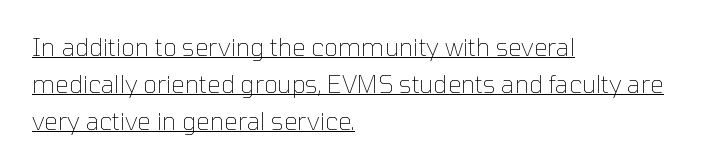
Q: Is the text bold? A: No.
Q: Is the text italic (slanted)? A: No, it is upright.
Q: Is the text underlined? A: Yes.
Q: How is the paragraph aligned? A: Left-aligned.
Q: Is the spacing between letters normal or unusually wide? A: Normal.
Q: Is the spacing between lines tight, normal or loose? A: Normal.
